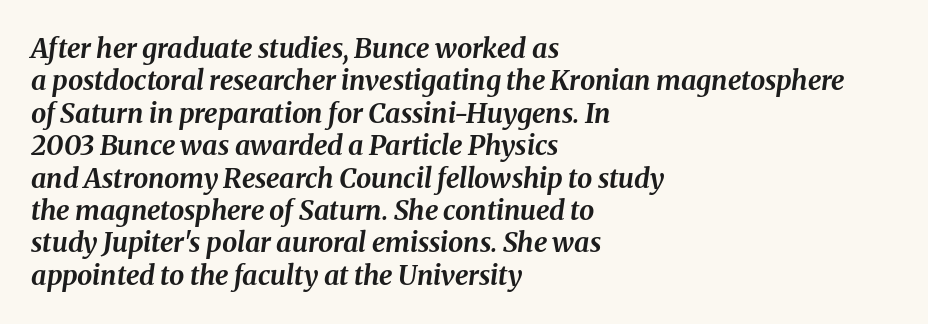
Q: Is the text bold? A: Yes.
Q: Is the text italic (slanted)? A: Yes, it leans right by about 8 degrees.
Q: Is the text underlined? A: No.
Q: How is the paragraph aligned? A: Left-aligned.
Q: Is the spacing between letters normal or unusually wide? A: Normal.
